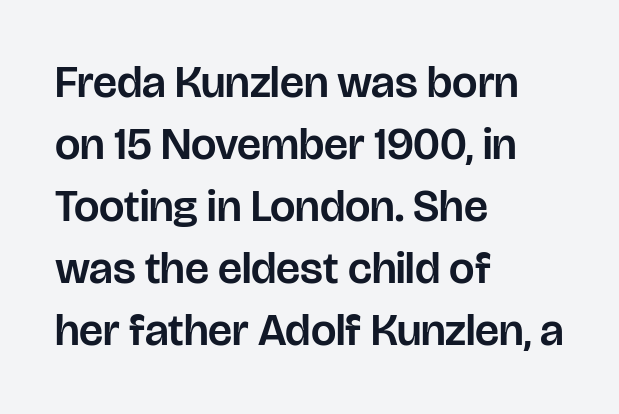
The image shows 45 px sans-serif type, upright; set left-aligned, normal line spacing (1.38x), normal letter spacing, not underlined; low stroke contrast and a large x-height.
